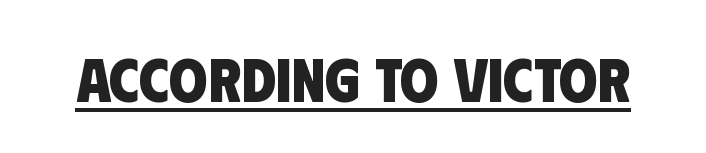
The image shows 62 px heavy, condensed sans-serif type; set normal letter spacing, underlined; low stroke contrast and a large x-height.
